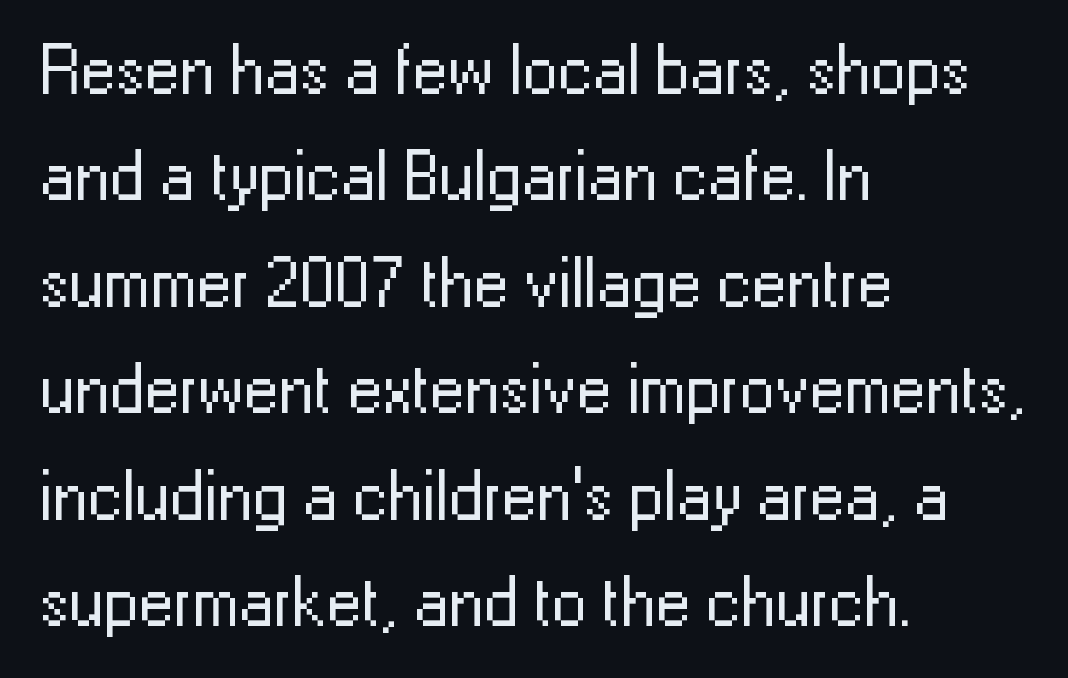
{"serif": "no", "italic": "no", "bold": "no", "weight": "regular", "width": "normal", "stroke_contrast": "low", "x_height": "medium", "monospaced": "no", "underline": "no", "align": "left", "line_spacing": "normal", "line_spacing_ratio": 1.52, "letter_spacing": "normal", "letter_spacing_em": 0.0, "glyph_px": 70}
